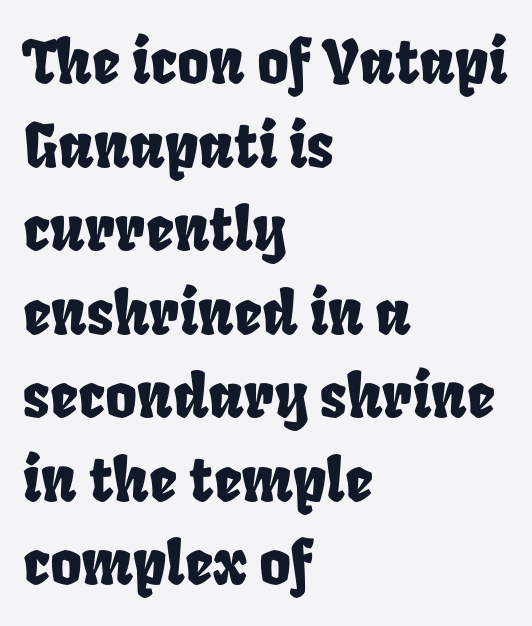
The image shows 61 px condensed type; set left-aligned, normal line spacing (1.37x), normal letter spacing, not underlined; low stroke contrast and a large x-height.
